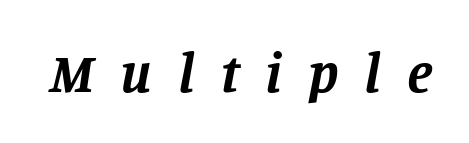
The image shows 56 px bold serif type, italic (leaning right); set unusually wide letter spacing (+0.46 em), not underlined; low stroke contrast and a large x-height.
